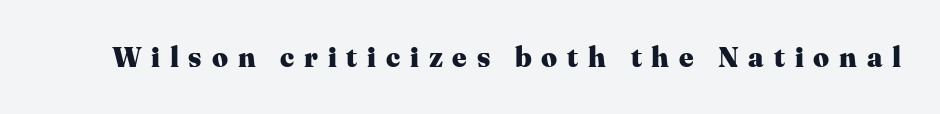
The image shows 28 px heavy serif type, upright; set unusually wide letter spacing (+0.35 em), not underlined; medium stroke contrast and a medium x-height.
